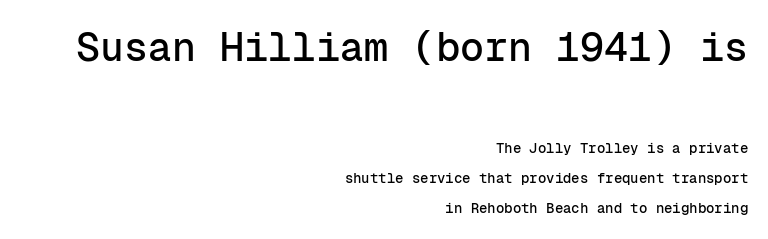
In terms of leading, this rendering errs on the spacious side. Posture: upright roman. The paragraph has a hard right edge and a soft left edge. The area under the type is left untouched. A typesetter would call this monospace, since all characters share one set width. Compared with typical body copy, the letter spacing here is the same.
